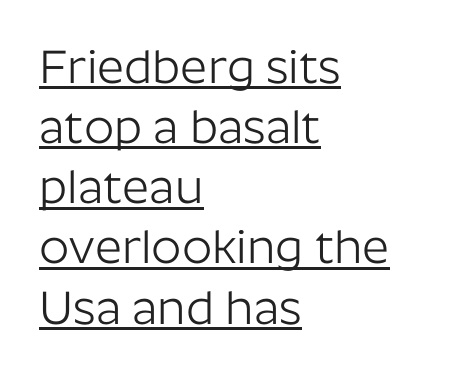
The letters carry no serifs — their stems end cleanly without finishing strokes. This is not heavy type; no bold has been used. Whoever set this chose a conventional vertical rhythm. Looks like regular typesetting: each glyph gets only the width it needs.
